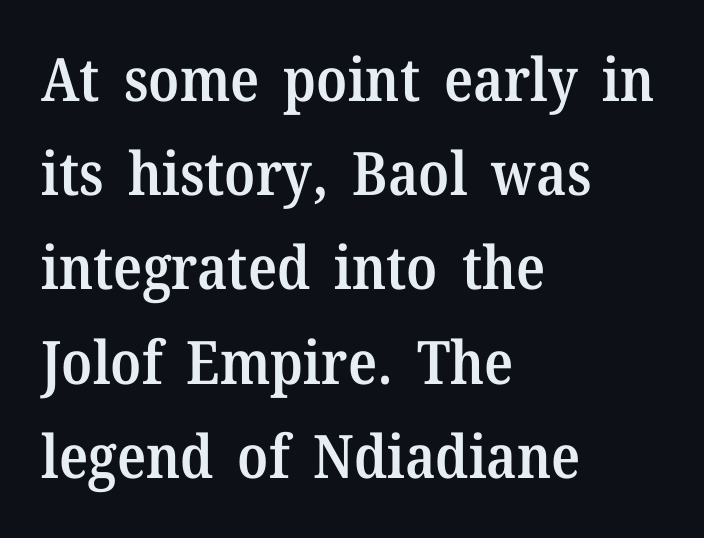
{"serif": "yes", "italic": "no", "bold": "semi", "weight": "semibold", "width": "normal", "stroke_contrast": "medium", "x_height": "medium", "monospaced": "no", "underline": "no", "align": "left", "line_spacing": "normal", "line_spacing_ratio": 1.57, "letter_spacing": "normal", "letter_spacing_em": 0.0, "glyph_px": 60}
